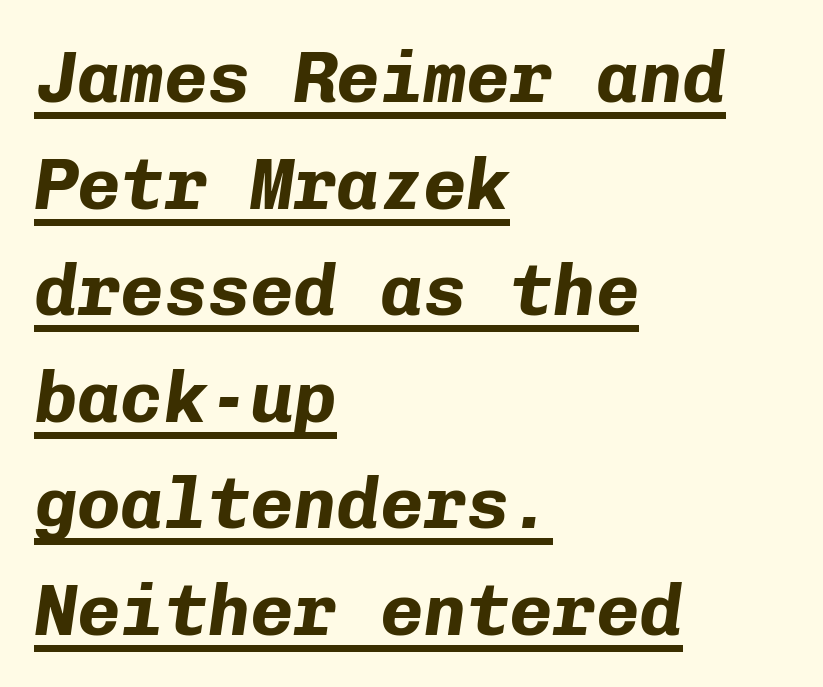
{"italic": "yes", "lean": "right", "slant_degrees": 8, "bold": "yes", "weight": "bold", "width": "normal", "stroke_contrast": "low", "x_height": "medium", "monospaced": "yes", "underline": "yes", "align": "left", "line_spacing": "normal", "line_spacing_ratio": 1.48, "letter_spacing": "normal", "letter_spacing_em": 0.0, "glyph_px": 72}
